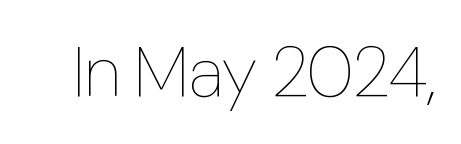
{"italic": "no", "bold": "no", "weight": "thin", "width": "condensed", "stroke_contrast": "low", "x_height": "medium", "monospaced": "no", "underline": "no", "letter_spacing": "normal", "letter_spacing_em": 0.0, "glyph_px": 71}
